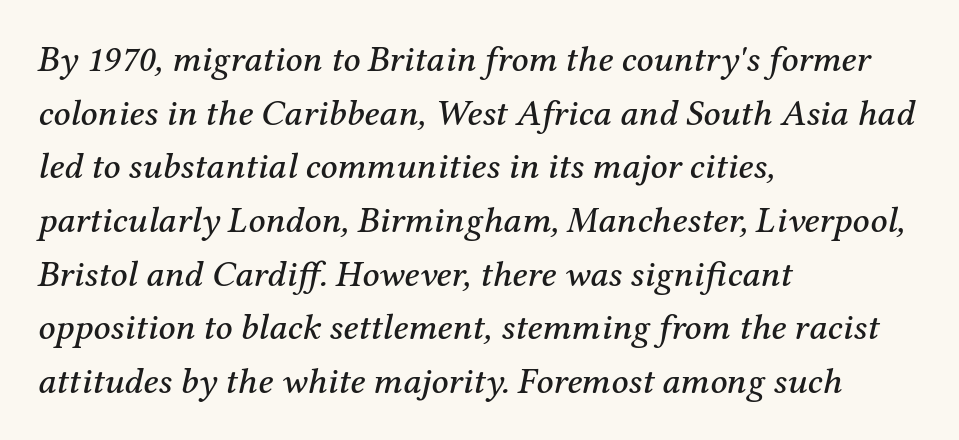
The image shows 37 px serif type, italic (leaning right); set left-aligned, normal line spacing (1.45x), normal letter spacing, not underlined; medium stroke contrast and a medium x-height.
